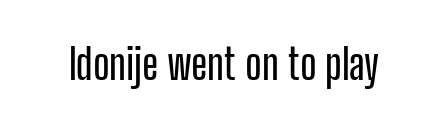
Q: Is the text italic (slanted)? A: No, it is upright.
Q: Is the typeface a serif or a sans-serif typeface? A: Sans-serif.
Q: Is the text underlined? A: No.
Q: Is the spacing between letters normal or unusually wide? A: Normal.
Q: Width (condensed, normal, or wide)? A: Condensed.
Q: Stroke contrast? A: Low.
Q: x-height? A: Medium.
Q: Monospaced? A: No.
